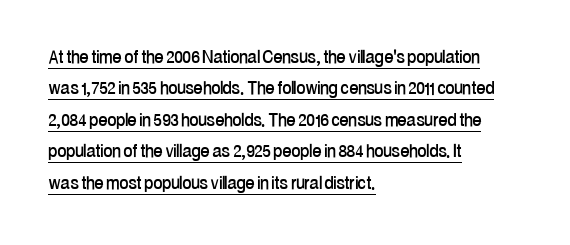
{"italic": "no", "underline": "yes", "align": "left", "line_spacing": "normal", "line_spacing_ratio": 1.43, "letter_spacing": "normal", "letter_spacing_em": 0.0, "glyph_px": 22}
